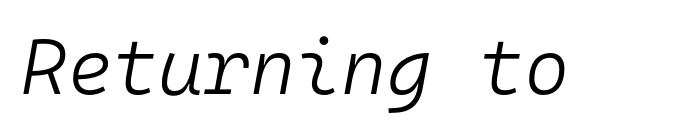
Is this a fixed-width face? Yes — each glyph sits in an identical cell. Weight: not bold — regular or lighter. Tracking here is standard; glyphs follow each other at the usual distance. The foot of each line stays bare and open. These lines were composed using italics.
